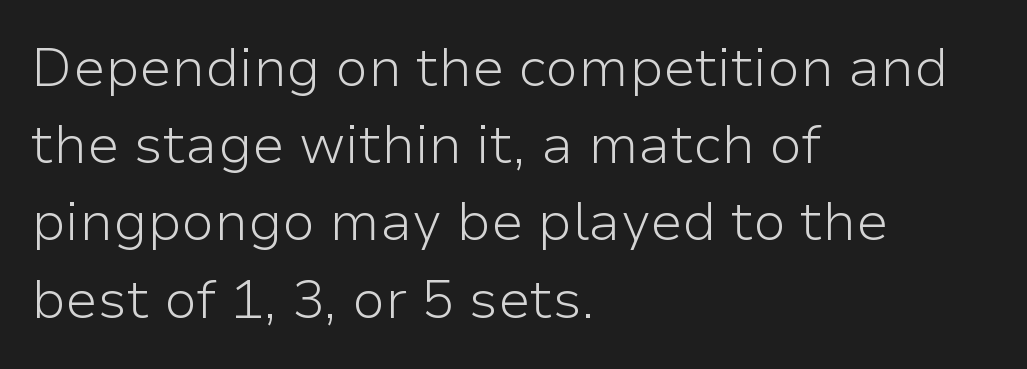
Q: Is the text bold? A: No.
Q: Is the text italic (slanted)? A: No, it is upright.
Q: Is the typeface a serif or a sans-serif typeface? A: Sans-serif.
Q: Is the text underlined? A: No.
Q: How is the paragraph aligned? A: Left-aligned.
Q: Is the spacing between letters normal or unusually wide? A: Normal.
Q: Is the spacing between lines tight, normal or loose? A: Normal.
Q: Width (condensed, normal, or wide)? A: Normal.
Q: Stroke contrast? A: Low.
Q: x-height? A: Medium.
Q: Monospaced? A: No.
